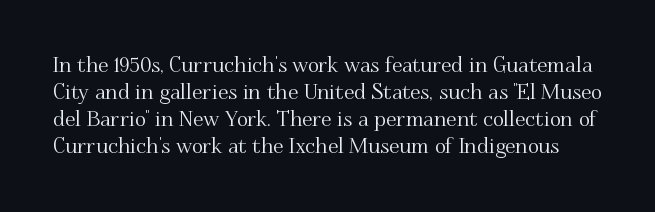
{"italic": "no", "underline": "no", "line_spacing": "normal", "line_spacing_ratio": 1.28, "letter_spacing": "normal", "letter_spacing_em": 0.0, "glyph_px": 21}
